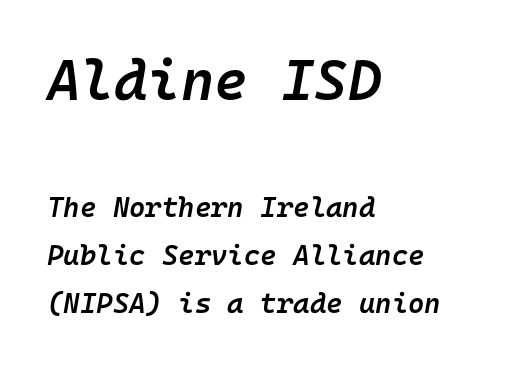
Fixed-width glyphs throughout — classic coding-font behaviour. Emphasis by weight is partial: semibold. The earlier block is typeset at a bigger size than the later block. Words appear dense and cohesive because spacing is normal. Anything drawn beneath the words? Only blank space.
